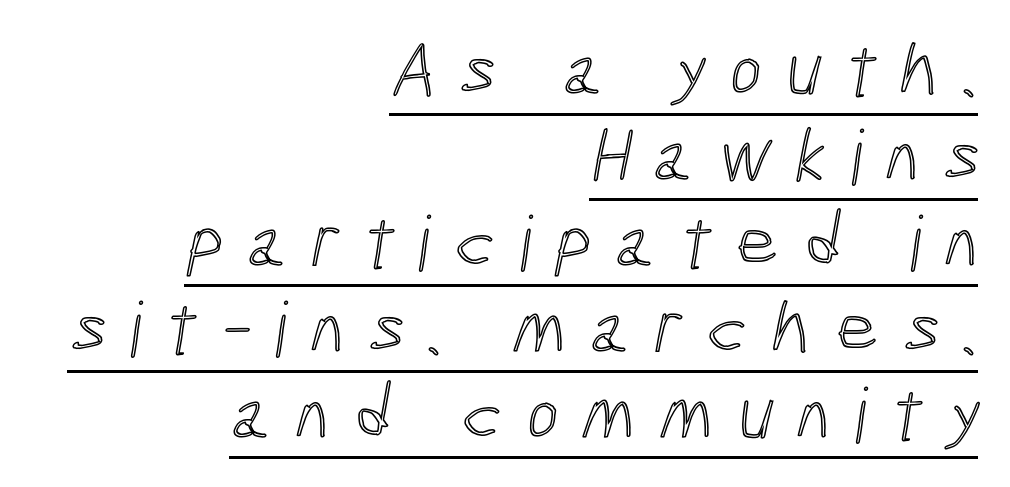
Looks like regular typesetting: each glyph gets only the width it needs. The passage shown is underscored from start to finish. The space between consecutive lines is stingy. How are the letters spaced? Widely, with obvious added tracking. The ragged edge is on the left, which tells us the setting is flush right.
